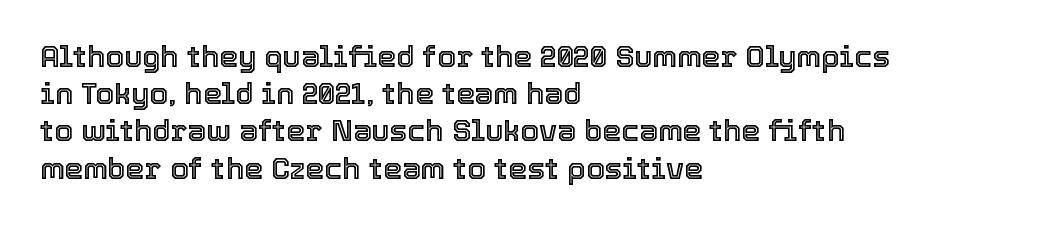
{"italic": "no", "width": "normal", "x_height": "medium", "monospaced": "no", "underline": "no", "align": "left", "line_spacing_ratio": 1.24, "letter_spacing": "normal", "letter_spacing_em": 0.0, "glyph_px": 30}
